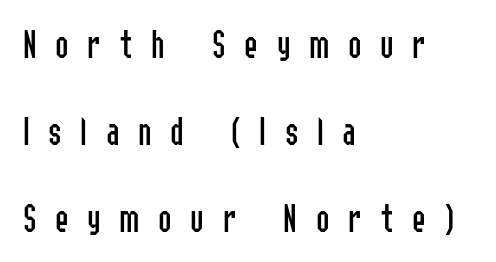
Q: Is the text bold? A: No.
Q: Is the text italic (slanted)? A: No, it is upright.
Q: Is the typeface a serif or a sans-serif typeface? A: Sans-serif.
Q: Is the text underlined? A: No.
Q: How is the paragraph aligned? A: Left-aligned.
Q: Is the spacing between letters normal or unusually wide? A: Unusually wide.
Q: Is the spacing between lines tight, normal or loose? A: Loose.
Q: Width (condensed, normal, or wide)? A: Condensed.
Q: Stroke contrast? A: Low.
Q: x-height? A: Medium.
Q: Monospaced? A: No.
